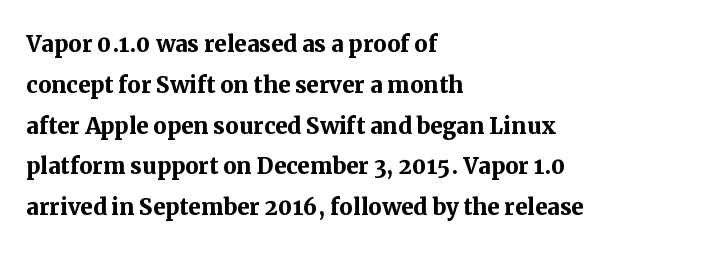
Letter spacing: default. Beneath every word, the page is bare. These lines are rendered in a variable-pitch font. Typographic density is high because the face is bold. The letters stand straight up with perfectly vertical stems. Unlike a clean sans, this face finishes its strokes with serifs.
